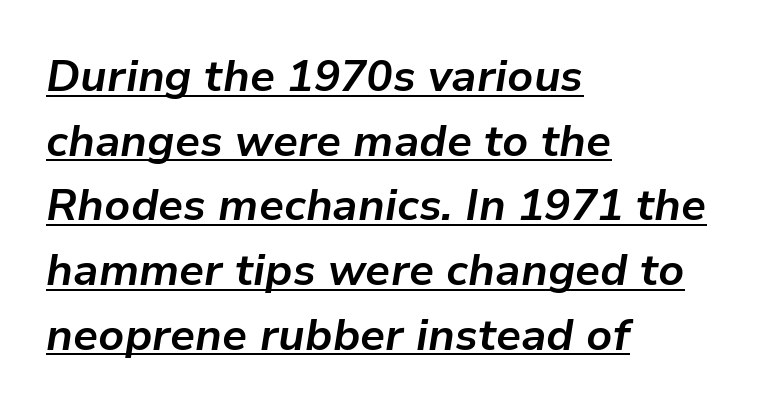
The image shows 44 px bold type, italic (leaning right); set left-aligned, normal line spacing (1.47x), normal letter spacing, underlined; low stroke contrast and a medium x-height.
